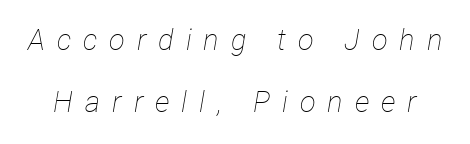
The image shows 29 px thin, condensed type, italic (leaning right); set loose line spacing (2.14x), unusually wide letter spacing (+0.41 em), not underlined; low stroke contrast and a medium x-height.
